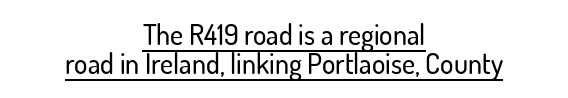
Q: Is the text italic (slanted)? A: No, it is upright.
Q: Is the typeface a serif or a sans-serif typeface? A: Sans-serif.
Q: Is the text underlined? A: Yes.
Q: How is the paragraph aligned? A: Centered.
Q: Is the spacing between letters normal or unusually wide? A: Normal.
Q: Is the spacing between lines tight, normal or loose? A: Tight.
Q: Width (condensed, normal, or wide)? A: Normal.
Q: Stroke contrast? A: Low.
Q: x-height? A: Small.
Q: Monospaced? A: No.
